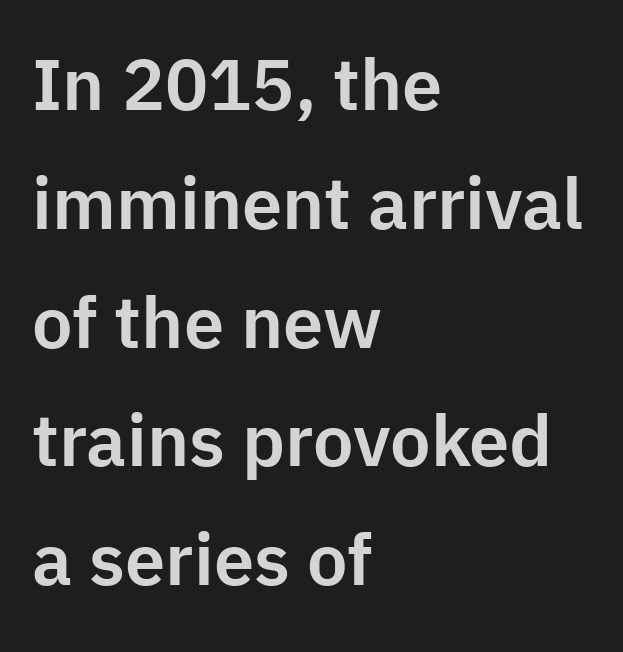
Q: Is the text italic (slanted)? A: No, it is upright.
Q: Is the typeface a serif or a sans-serif typeface? A: Sans-serif.
Q: Is the text underlined? A: No.
Q: How is the paragraph aligned? A: Left-aligned.
Q: Is the spacing between letters normal or unusually wide? A: Normal.
Q: Is the spacing between lines tight, normal or loose? A: Normal.
Q: Width (condensed, normal, or wide)? A: Normal.
Q: Stroke contrast? A: Low.
Q: x-height? A: Medium.
Q: Monospaced? A: No.
